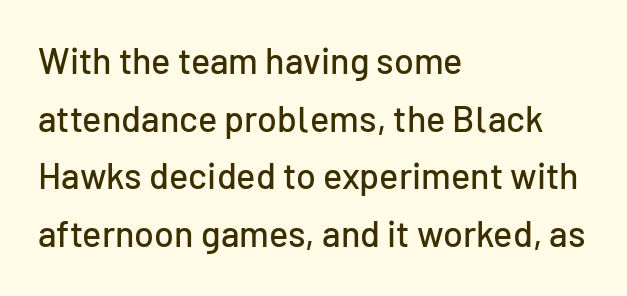
The image shows 36 px sans-serif type, upright; set left-aligned, normal line spacing (1.6x), normal letter spacing, not underlined; low stroke contrast and a medium x-height.
